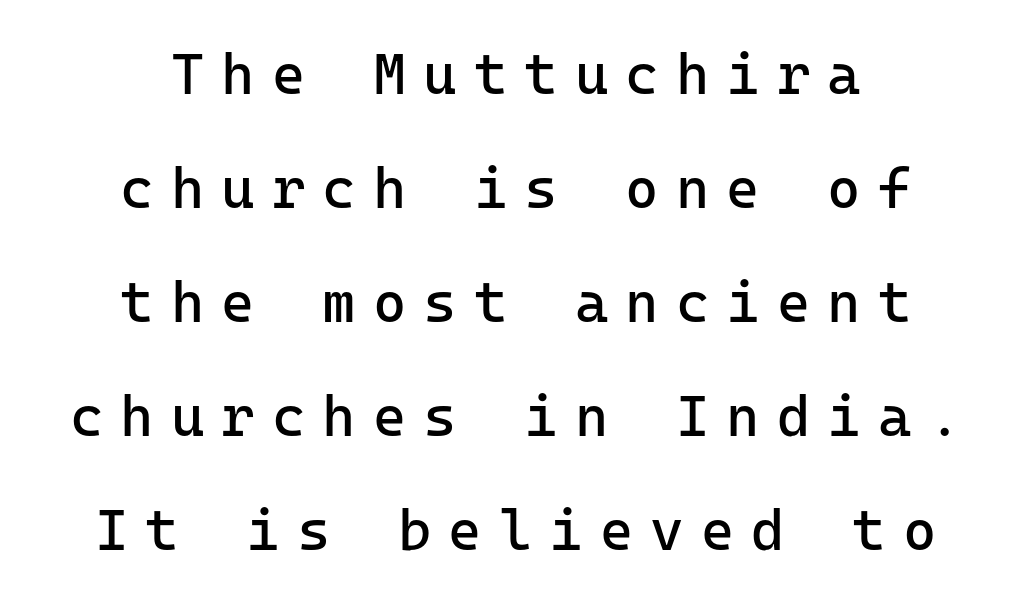
{"serif": "no", "italic": "no", "bold": "no", "weight": "regular", "width": "normal", "stroke_contrast": "low", "x_height": "medium", "underline": "no", "align": "center", "line_spacing": "loose", "line_spacing_ratio": 2.0, "letter_spacing": "wide", "letter_spacing_em": 0.3, "glyph_px": 57}
